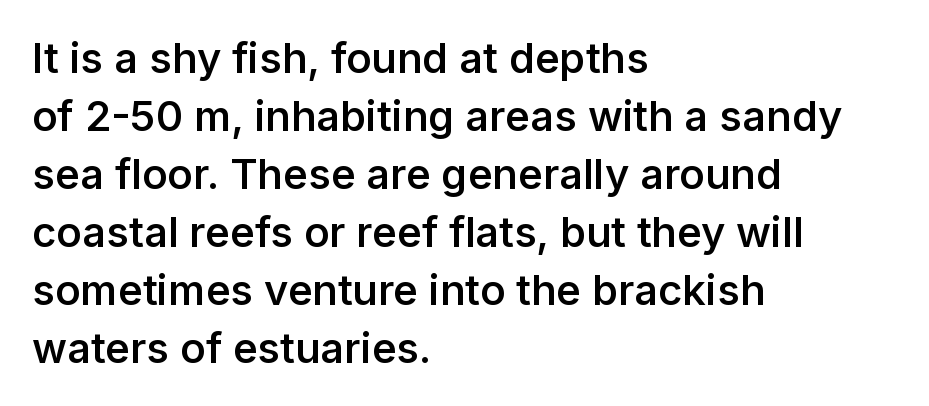
The image shows 42 px semibold sans-serif type, upright; set left-aligned, normal line spacing (1.38x), normal letter spacing, not underlined; low stroke contrast and a medium x-height.
